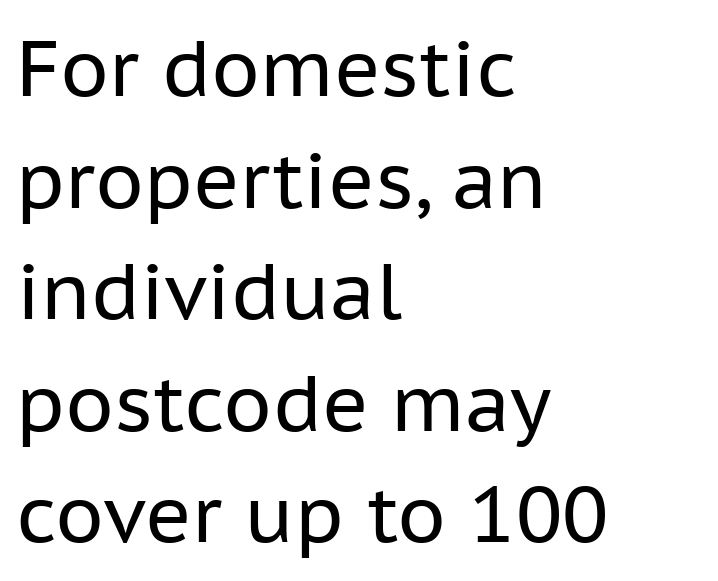
Clear beneath every line of the passage. The lines are quadded left. The typography opts for an upright posture over an oblique one. Type style note: lacks serifs. Honestly, the letter spacing is just normal — you wouldn't notice it. Proportional: the letters do not fall into vertical columns.
